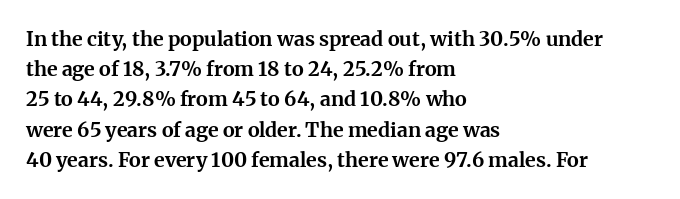
Q: Is the text bold? A: Yes.
Q: Is the text italic (slanted)? A: No, it is upright.
Q: Is the text underlined? A: No.
Q: How is the paragraph aligned? A: Left-aligned.
Q: Is the spacing between letters normal or unusually wide? A: Normal.
Q: Is the spacing between lines tight, normal or loose? A: Normal.
